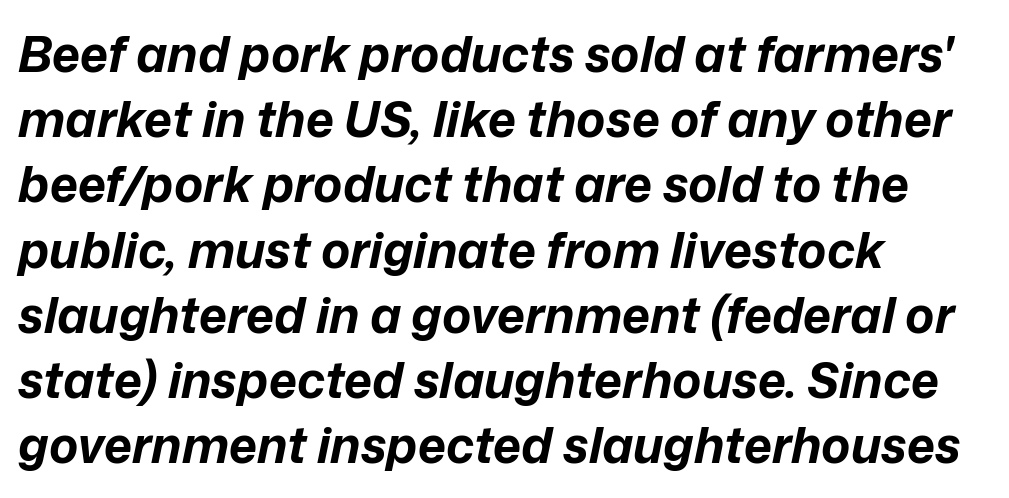
Default kerning and tracking; the words read as compact shapes. Short and long lines alike share a common starting point at left. The glyphs look as if they've been sheared to an angle. Quick note: underline off. Summary of weight: heavy, a full bold. Baseline-to-baseline distance is the conventional proportion of letter height.
